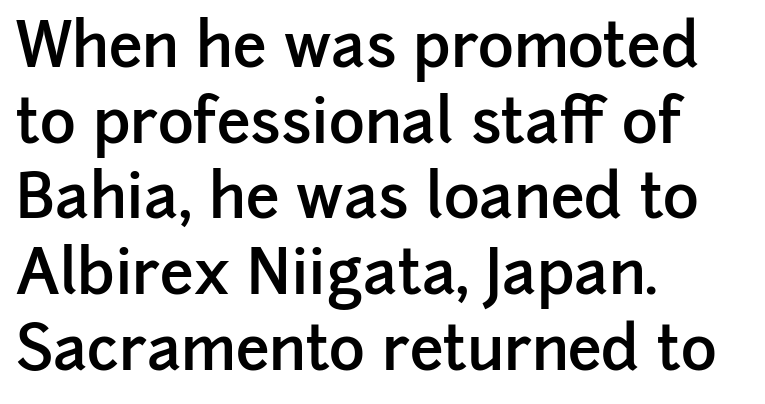
Firm but not heavy-handed strokes: this text is semibold. Compared with a centered layout, this one pins lines to the left instead. Spacing verdict: proportional, widths tailored to each character. No extra tracking has been applied to these lines. The axis of the letterforms is exactly vertical. Check under the words: just untouched page.
